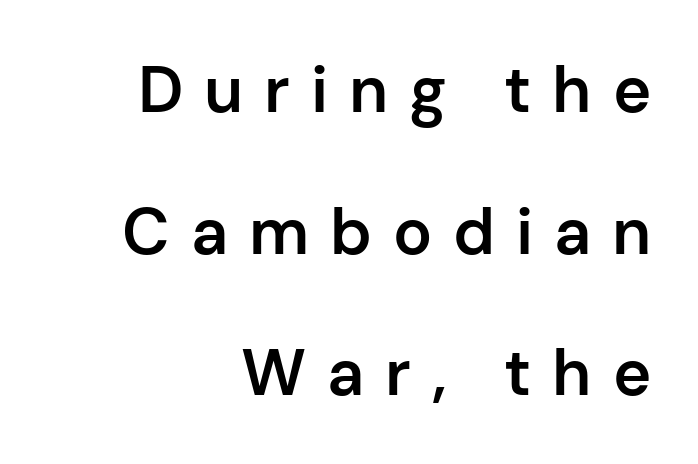
{"serif": "no", "italic": "no", "bold": "semi", "weight": "semibold", "width": "normal", "stroke_contrast": "low", "x_height": "medium", "monospaced": "no", "underline": "no", "align": "right", "line_spacing": "loose", "line_spacing_ratio": 2.18, "letter_spacing": "wide", "letter_spacing_em": 0.32, "glyph_px": 65}
